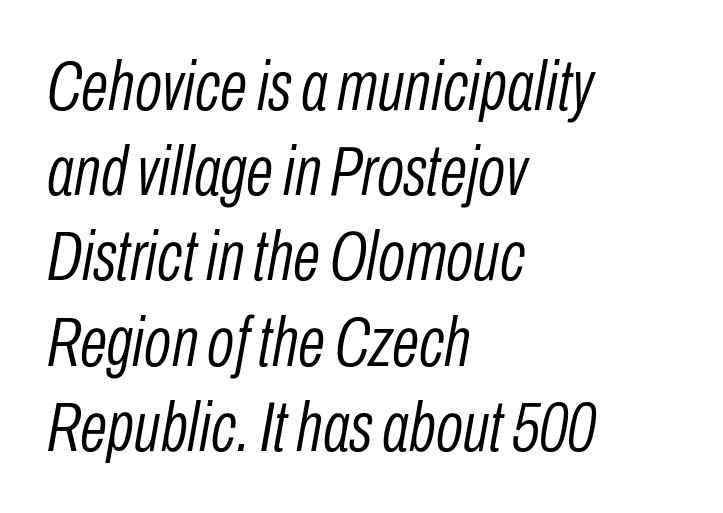
The image shows 71 px light, condensed type, italic (leaning right); set left-aligned, line spacing 1.2x, normal letter spacing, not underlined; low stroke contrast and a medium x-height.
